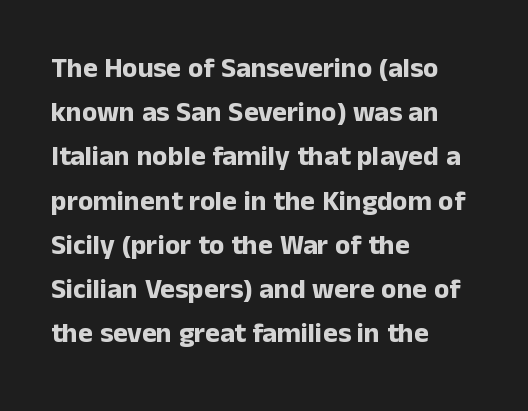
Q: Is the text bold? A: Yes.
Q: Is the text italic (slanted)? A: No, it is upright.
Q: Is the typeface a serif or a sans-serif typeface? A: Sans-serif.
Q: Is the text underlined? A: No.
Q: How is the paragraph aligned? A: Left-aligned.
Q: Is the spacing between letters normal or unusually wide? A: Normal.
Q: Is the spacing between lines tight, normal or loose? A: Normal.
Q: Width (condensed, normal, or wide)? A: Normal.
Q: Stroke contrast? A: Low.
Q: x-height? A: Medium.
Q: Monospaced? A: No.
